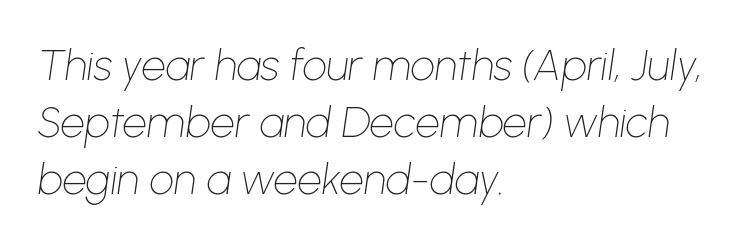
Summary of weight: not heavy and not bold. The passage shown is not underscored anywhere. The passage shown has conventional tracking throughout. The line-height multiplier appears to be the usual default.
